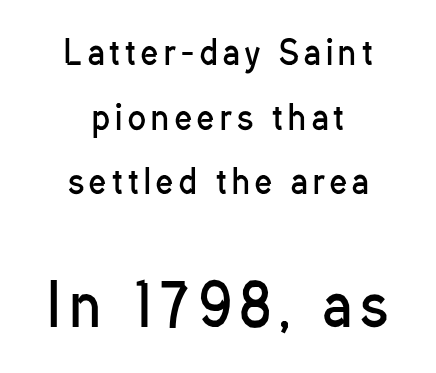
The image shows 57 px regular-weight, condensed sans-serif type, upright; set centered, loose line spacing (1.96x), not underlined; the second (bottom) block is 1.73x larger; low stroke contrast and a medium x-height.
